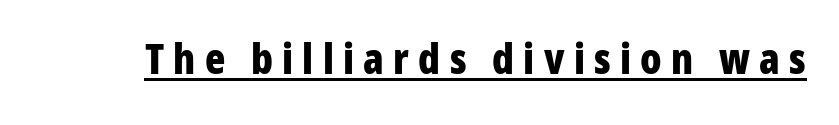
{"serif": "no", "italic": "no", "bold": "yes", "weight": "bold", "width": "condensed", "stroke_contrast": "low", "x_height": "medium", "monospaced": "no", "underline": "yes", "letter_spacing": "wide", "letter_spacing_em": 0.22, "glyph_px": 42}
